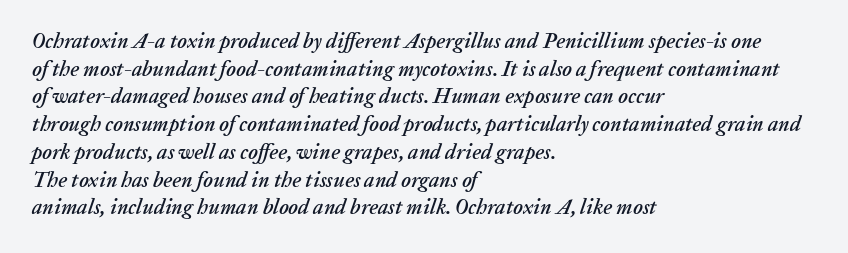
Q: Is the text italic (slanted)? A: Yes, it leans right by about 20 degrees.
Q: Is the text underlined? A: No.
Q: How is the paragraph aligned? A: Left-aligned.
Q: Is the spacing between letters normal or unusually wide? A: Normal.
Q: Is the spacing between lines tight, normal or loose? A: Normal.
